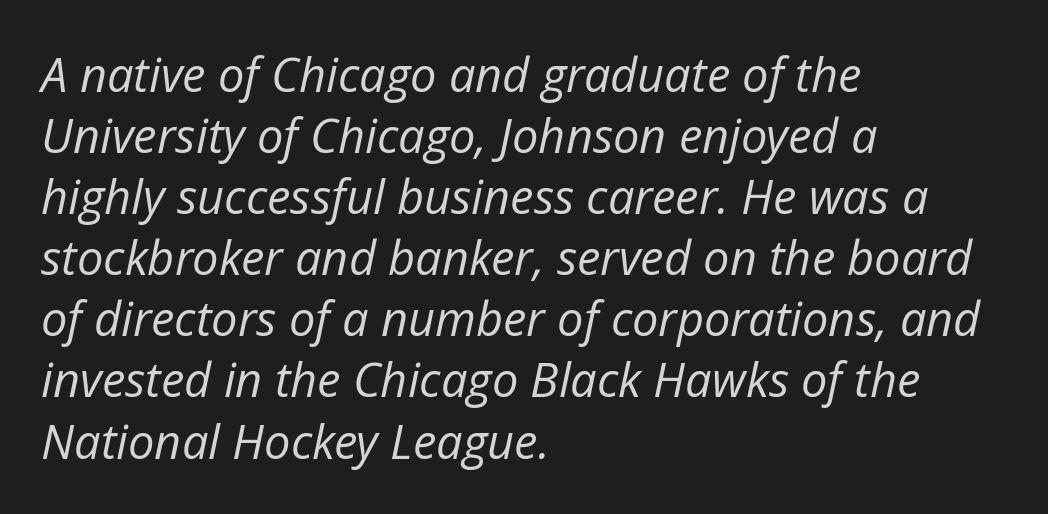
The image shows 47 px regular-weight type, italic (leaning right); set left-aligned, normal line spacing (1.3x), normal letter spacing, not underlined; low stroke contrast and a medium x-height.
